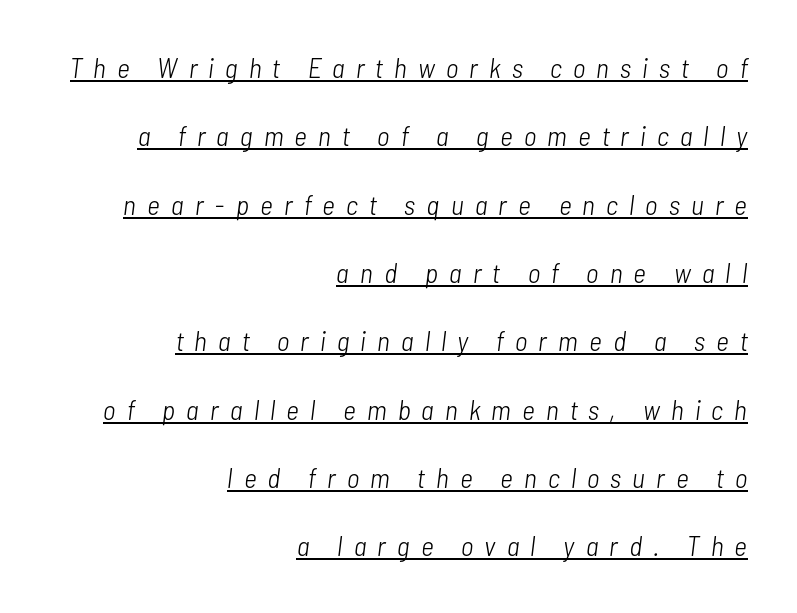
Q: Is the text bold? A: No.
Q: Is the text italic (slanted)? A: Yes, it leans right by about 7 degrees.
Q: Is the text underlined? A: Yes.
Q: How is the paragraph aligned? A: Right-aligned.
Q: Is the spacing between letters normal or unusually wide? A: Unusually wide.
Q: Is the spacing between lines tight, normal or loose? A: Loose.
Q: Width (condensed, normal, or wide)? A: Condensed.
Q: Stroke contrast? A: Low.
Q: x-height? A: Medium.
Q: Monospaced? A: No.
